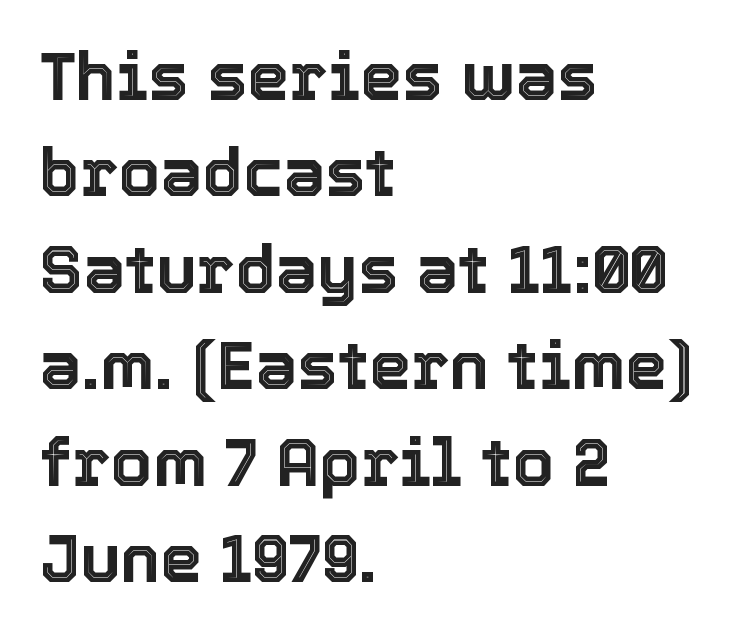
{"italic": "no", "width": "normal", "x_height": "medium", "monospaced": "no", "underline": "no", "align": "left", "line_spacing": "normal", "line_spacing_ratio": 1.44, "letter_spacing": "normal", "letter_spacing_em": 0.0, "glyph_px": 67}
